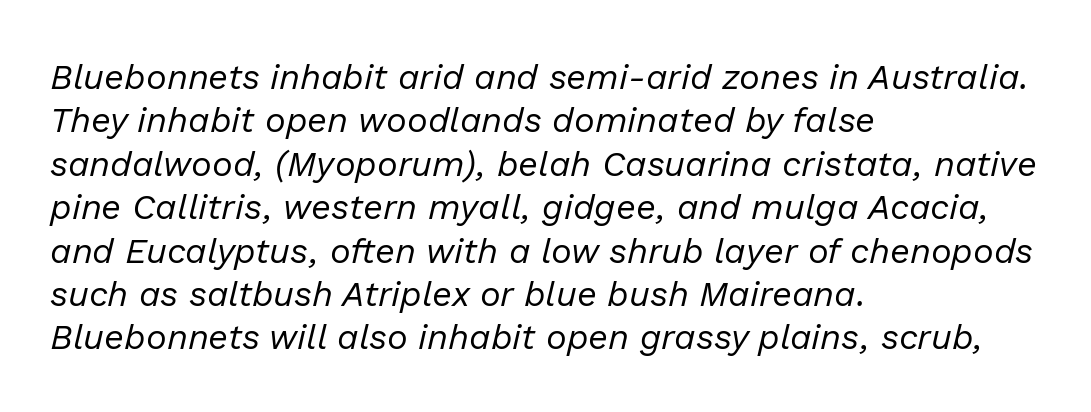
Q: Is the text bold? A: No.
Q: Is the text italic (slanted)? A: Yes, it leans right by about 13 degrees.
Q: Is the text underlined? A: No.
Q: How is the paragraph aligned? A: Left-aligned.
Q: Is the spacing between letters normal or unusually wide? A: Normal.
Q: Width (condensed, normal, or wide)? A: Normal.
Q: Stroke contrast? A: Low.
Q: x-height? A: Medium.
Q: Monospaced? A: No.
